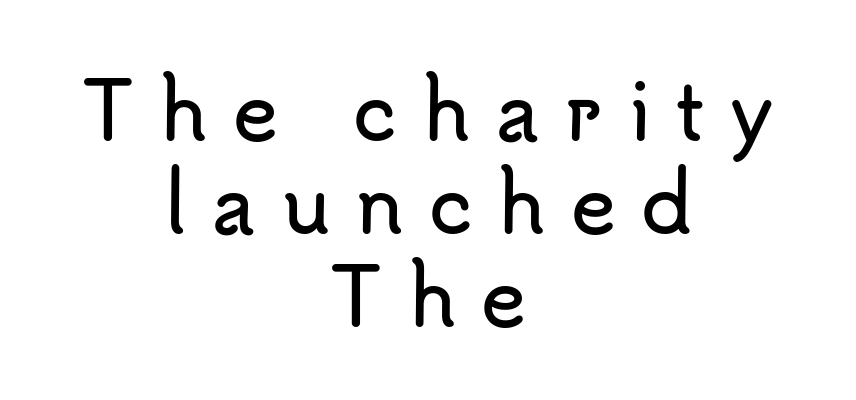
Q: Is the text italic (slanted)? A: No, it is upright.
Q: Is the typeface a serif or a sans-serif typeface? A: Sans-serif.
Q: Is the text underlined? A: No.
Q: How is the paragraph aligned? A: Centered.
Q: Is the spacing between letters normal or unusually wide? A: Unusually wide.
Q: Width (condensed, normal, or wide)? A: Normal.
Q: Stroke contrast? A: Low.
Q: x-height? A: Small.
Q: Monospaced? A: No.
